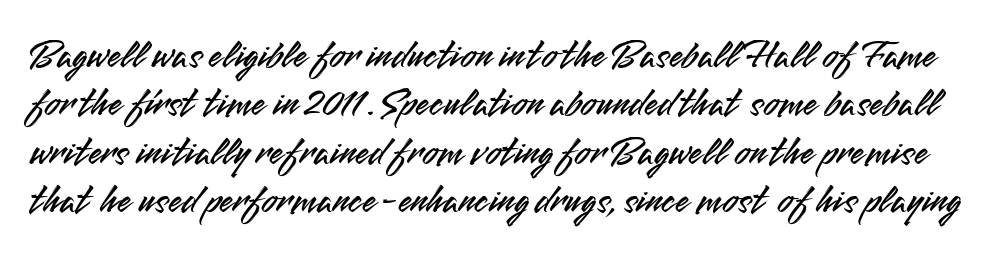
The image shows 40 px sans-serif type; set line spacing 1.21x, normal letter spacing, not underlined; medium stroke contrast and a small x-height.
